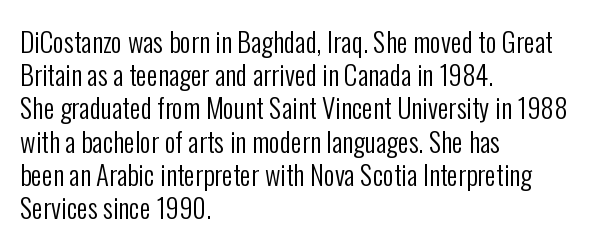
{"italic": "no", "bold": "no", "underline": "no", "align": "left", "line_spacing_ratio": 1.23, "letter_spacing": "normal", "letter_spacing_em": 0.0, "glyph_px": 27}
